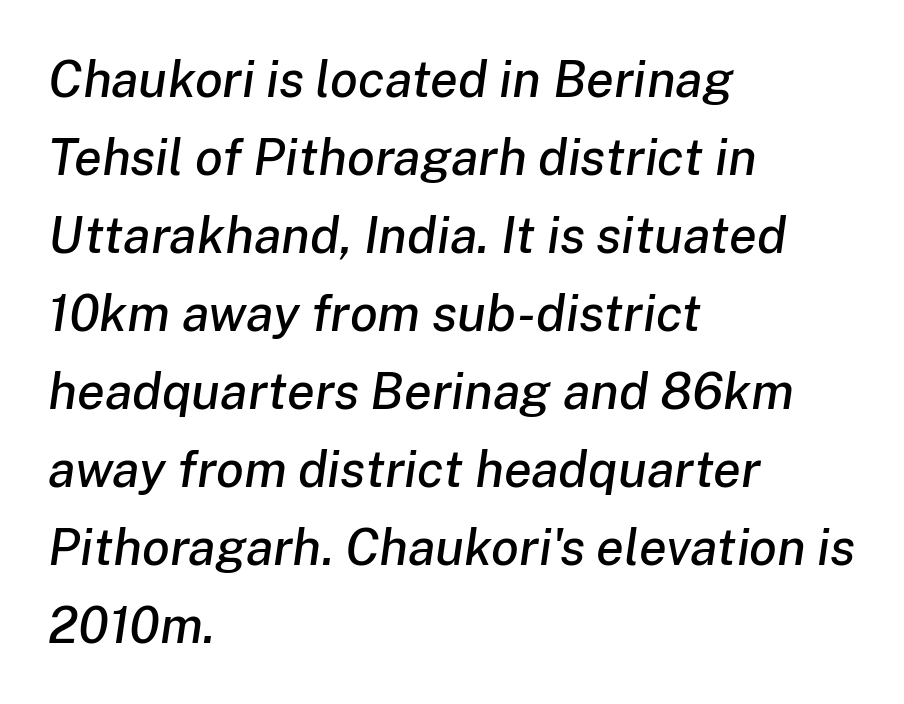
The image shows 51 px text type, italic (leaning right); set left-aligned, normal line spacing (1.53x), normal letter spacing, not underlined; low stroke contrast and a medium x-height.
